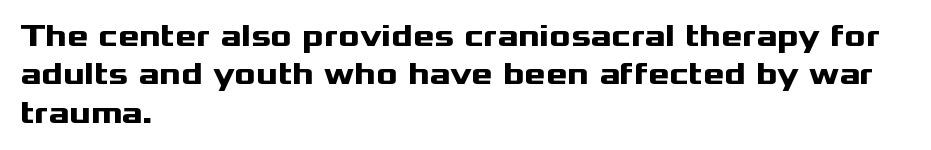
{"serif": "no", "italic": "no", "bold": "yes", "weight": "heavy", "width": "wide", "stroke_contrast": "medium", "x_height": "medium", "monospaced": "no", "underline": "no", "align": "left", "line_spacing_ratio": 1.2, "letter_spacing": "normal", "letter_spacing_em": 0.0, "glyph_px": 32}
